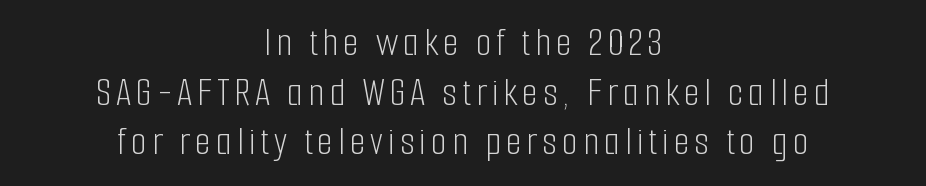
{"serif": "no", "italic": "no", "bold": "no", "weight": "light", "width": "condensed", "stroke_contrast": "low", "x_height": "medium", "monospaced": "no", "underline": "no", "align": "center", "line_spacing_ratio": 1.21, "glyph_px": 41}
